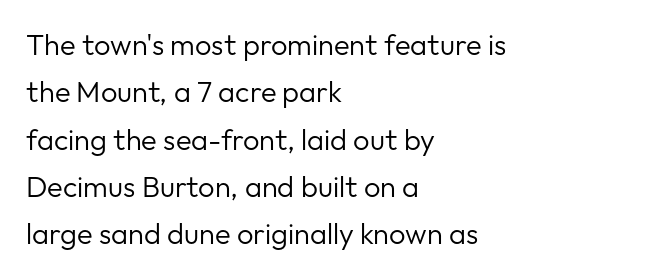
Q: Is the text bold? A: No.
Q: Is the text italic (slanted)? A: No, it is upright.
Q: Is the typeface a serif or a sans-serif typeface? A: Sans-serif.
Q: Is the text underlined? A: No.
Q: How is the paragraph aligned? A: Left-aligned.
Q: Is the spacing between letters normal or unusually wide? A: Normal.
Q: Is the spacing between lines tight, normal or loose? A: Normal.
Q: Width (condensed, normal, or wide)? A: Normal.
Q: Stroke contrast? A: Low.
Q: x-height? A: Medium.
Q: Monospaced? A: No.
